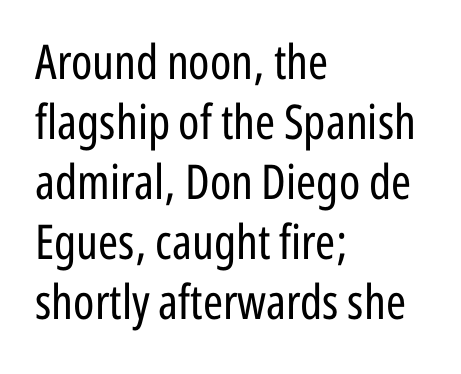
The image shows 48 px regular-weight, condensed sans-serif type, upright; set left-aligned, normal line spacing (1.25x), normal letter spacing, not underlined; low stroke contrast and a medium x-height.
